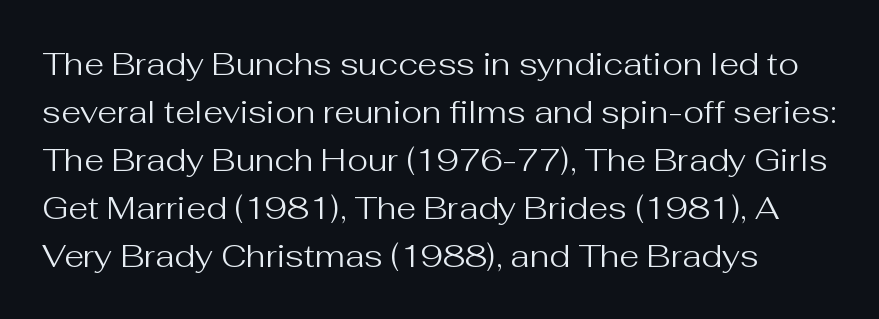
Do the characters align in a grid? No, the font is proportional. A light-to-regular cut is what we see here. Every character sits straight up, as roman type does. Does the leading feel generous? No, just average. Nothing unusual about the tracking: characters are spaced as the font intends.
